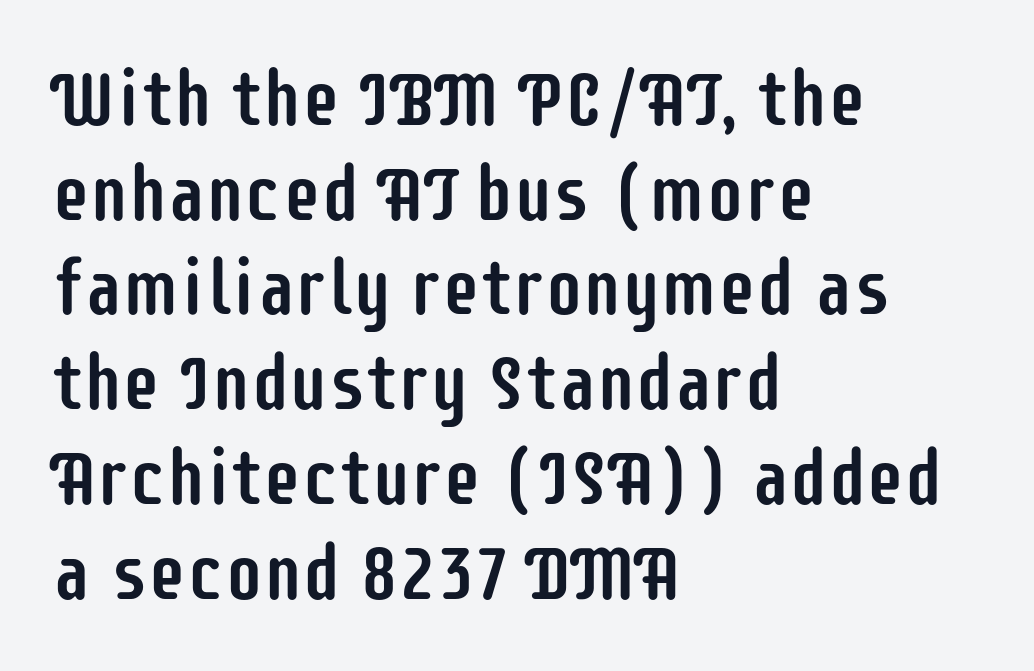
The glyphs are unaccompanied by any horizontal stroke below them. Here the glyphs are tracked normally, forming tight word shapes. These lines are rendered in a variable-pitch font. Type style note: lacks serifs.
